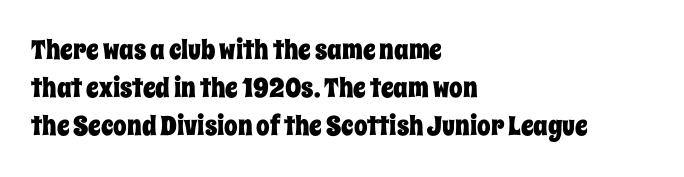
{"italic": "no", "underline": "no", "align": "left", "line_spacing": "normal", "line_spacing_ratio": 1.41, "letter_spacing": "normal", "letter_spacing_em": 0.0, "glyph_px": 27}
